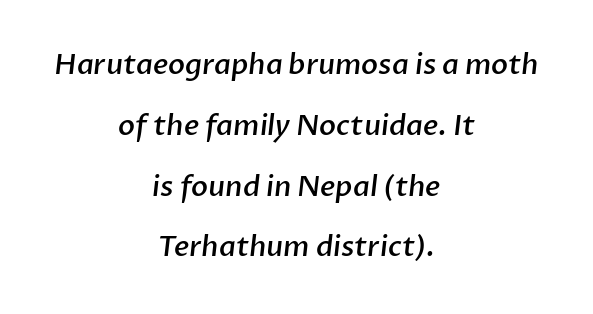
The image shows 28 px semibold sans-serif type; set centered, loose line spacing (2.17x), normal letter spacing, not underlined; low stroke contrast and a medium x-height.
